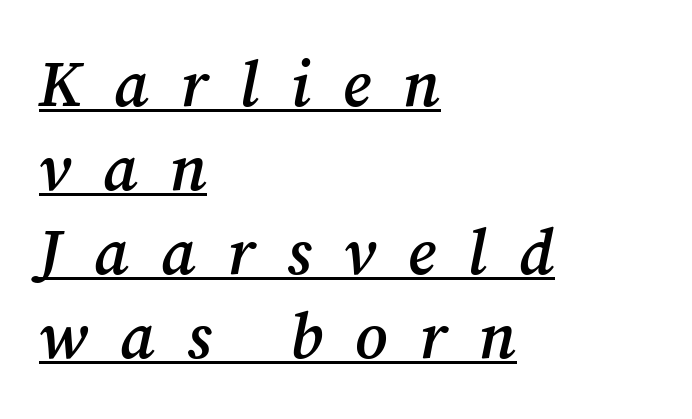
The lettering tilts uniformly, giving the passage an italic look. You can see a thin bar hugging the bottom of the glyphs. Leading matches the norm, producing a regular column. Each glyph is drawn with semibold strokes, heavier than normal yet not fully bold. The letters advance in unequal steps, a hallmark of proportional type. Observe the wide spacing: letters keep a clear distance from each other.
